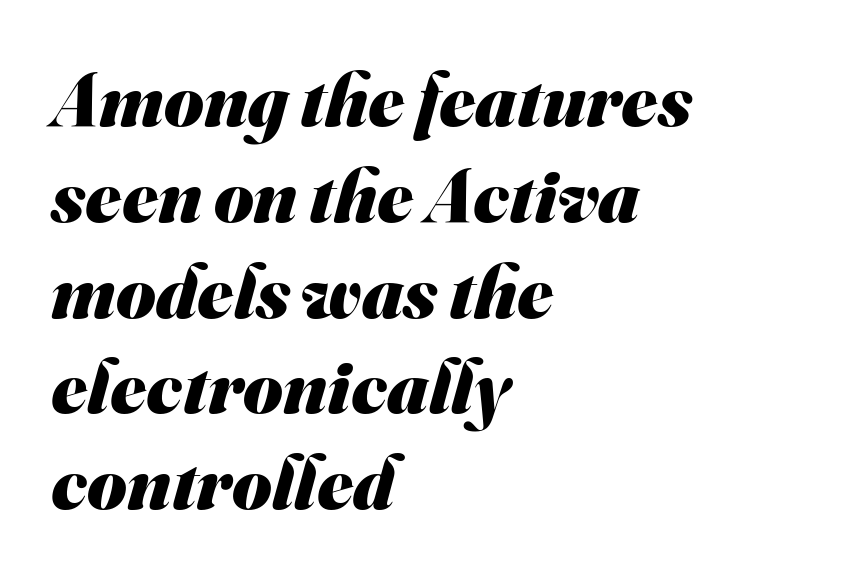
{"serif": "no", "bold": "yes", "weight": "heavy", "width": "normal", "stroke_contrast": "medium", "x_height": "small", "monospaced": "no", "underline": "no", "align": "left", "line_spacing": "normal", "line_spacing_ratio": 1.26, "letter_spacing": "normal", "letter_spacing_em": 0.0, "glyph_px": 76}
